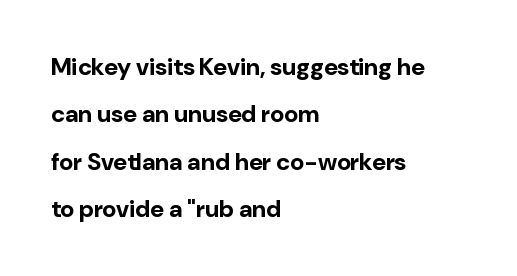
The paragraph shown leans on its left margin. A full-strength bold gives these letters their thick strokes. These lines keep a tight, regular rhythm from letter to letter. What's the leading like? Stretched, with rows far apart. No italicization has been applied; the sample stays upright. Bare-footed words on every line.
